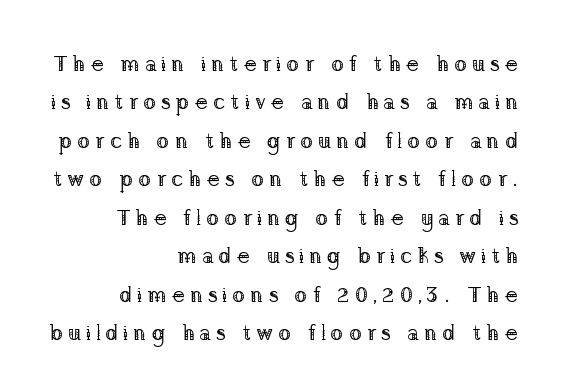
{"italic": "no", "bold": "no", "underline": "no", "align": "right", "line_spacing_ratio": 1.75, "letter_spacing": "wide", "letter_spacing_em": 0.22, "glyph_px": 22}
